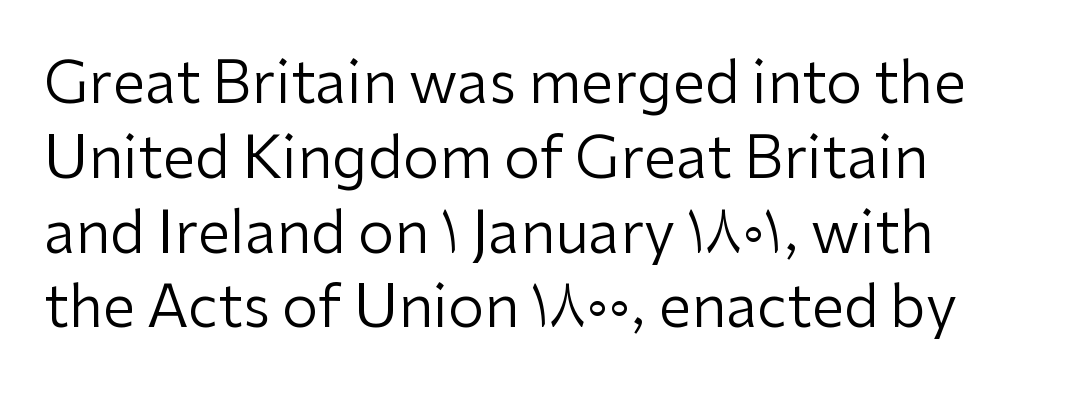
{"serif": "no", "italic": "no", "bold": "no", "weight": "regular", "width": "normal", "stroke_contrast": "low", "x_height": "medium", "monospaced": "no", "underline": "no", "line_spacing": "normal", "line_spacing_ratio": 1.29, "letter_spacing": "normal", "letter_spacing_em": 0.0, "glyph_px": 58}
